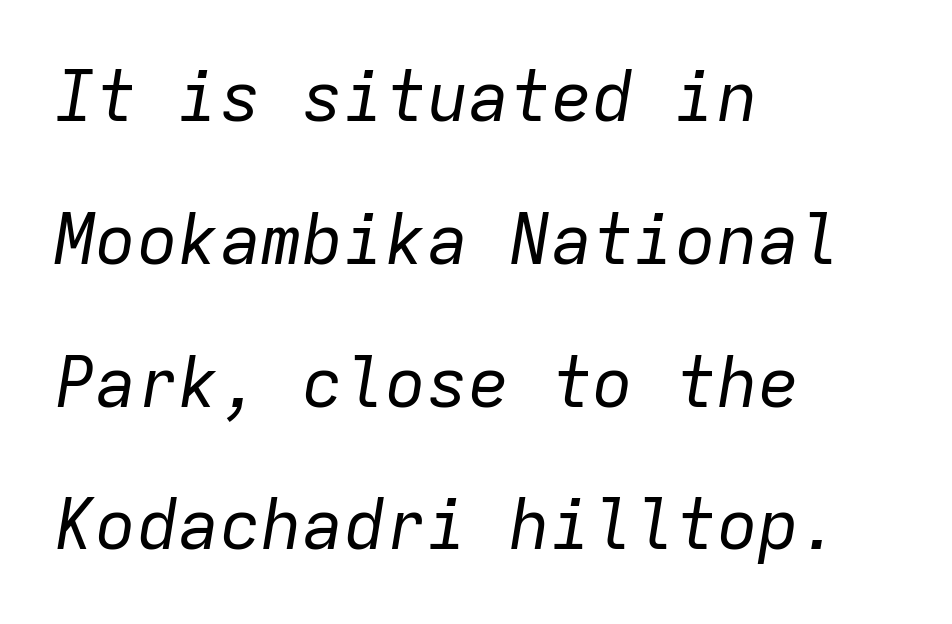
The image shows 69 px regular-weight type, italic (leaning right), monospaced; set left-aligned, loose line spacing (2.07x), normal letter spacing, not underlined; low stroke contrast and a medium x-height.
